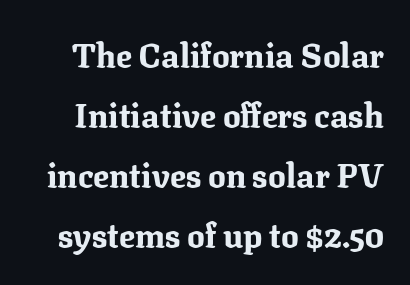
Emphasis by weight is at full strength: bold. Words appear dense and cohesive because spacing is normal. Is this a fixed-width face? No — the glyphs have proportional, varying widths. The space directly below the letters is spotless.
